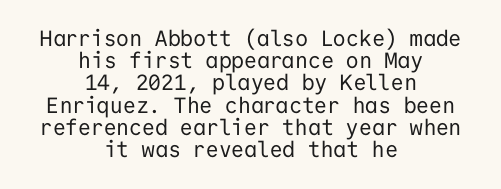
The image shows 22 px text type, upright; set centered, tight line spacing (1.01x), normal letter spacing, not underlined.
